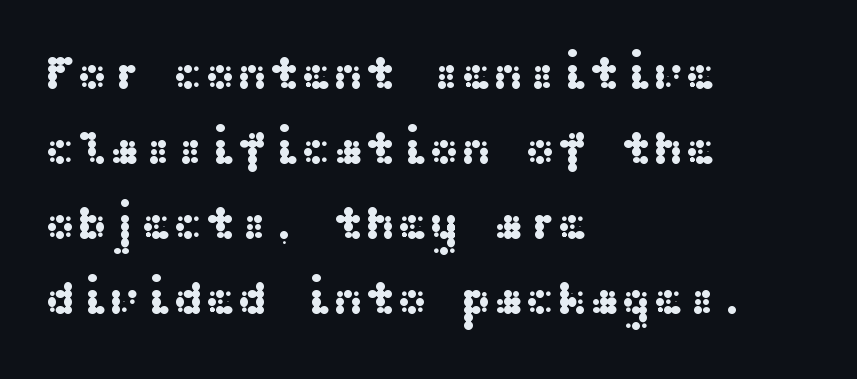
The image shows 48 px wide sans-serif type, upright; set left-aligned, normal line spacing (1.56x), normal letter spacing, not underlined; medium stroke contrast and a medium x-height.
